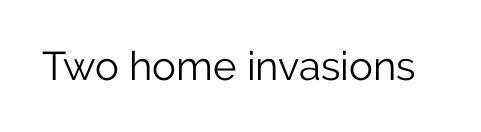
Q: Is the text bold? A: No.
Q: Is the text italic (slanted)? A: No, it is upright.
Q: Is the typeface a serif or a sans-serif typeface? A: Sans-serif.
Q: Is the text underlined? A: No.
Q: Is the spacing between letters normal or unusually wide? A: Normal.
Q: Width (condensed, normal, or wide)? A: Normal.
Q: Stroke contrast? A: Low.
Q: x-height? A: Medium.
Q: Monospaced? A: No.
